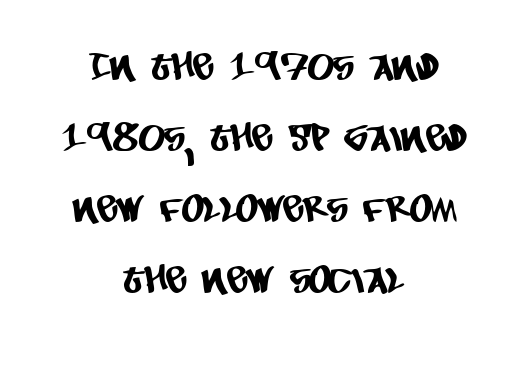
Spacing verdict: proportional, widths tailored to each character. Has an underline been added? It has not. Horizontally, the lines are justified to the midpoint only. Look at the tracking — it's just the regular setting, nothing added. Grotesque or geometric, the face here clearly has no serifs.
